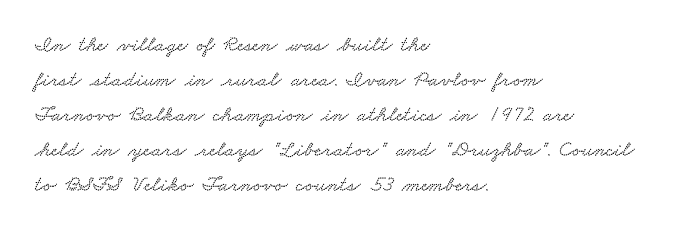
Q: Is the text underlined? A: No.
Q: How is the paragraph aligned? A: Left-aligned.
Q: Is the spacing between letters normal or unusually wide? A: Normal.
Q: Is the spacing between lines tight, normal or loose? A: Normal.
